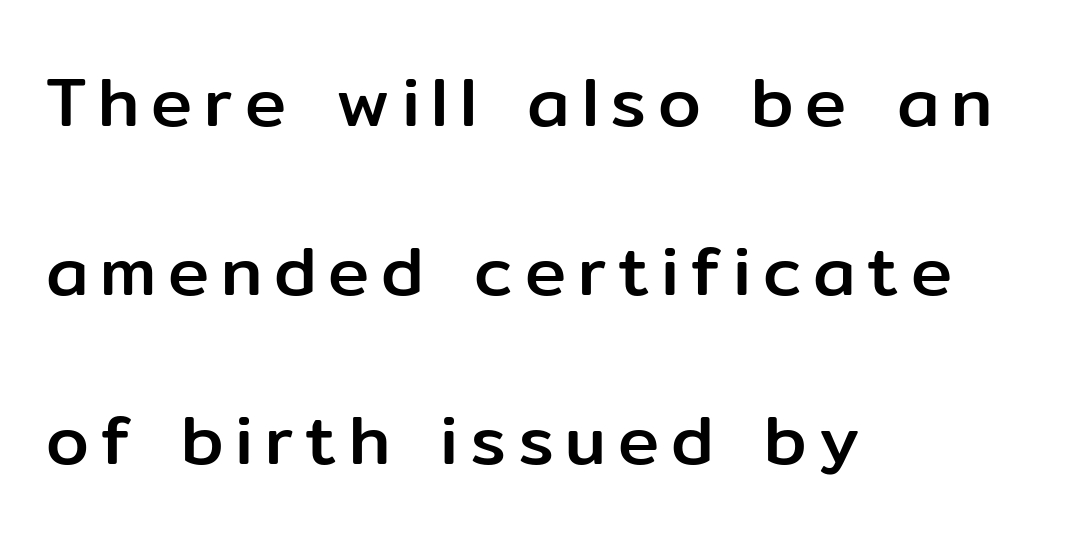
Check the space under the baseline: it is left empty. Widely set lines give the paragraph a tall, airy silhouette. The face used here is proportionally spaced, like ordinary book or web type. In terms of letterform style, serifs are entirely absent. When letters stand straight like this, we call the style roman or upright. Layout note: lines flush left.
